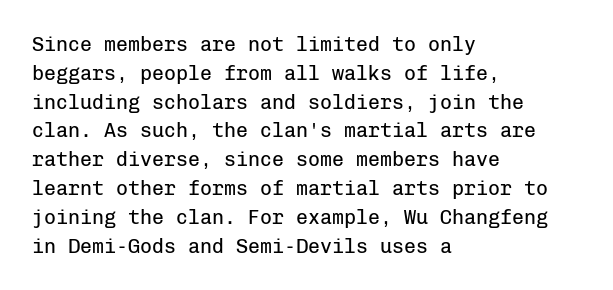
The image shows 20 px text type, upright; set left-aligned, normal line spacing (1.44x), normal letter spacing, not underlined.
